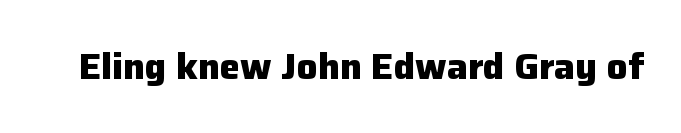
Q: Is the text bold? A: Yes.
Q: Is the text italic (slanted)? A: No, it is upright.
Q: Is the typeface a serif or a sans-serif typeface? A: Sans-serif.
Q: Is the text underlined? A: No.
Q: Is the spacing between letters normal or unusually wide? A: Normal.
Q: Width (condensed, normal, or wide)? A: Normal.
Q: Stroke contrast? A: Low.
Q: x-height? A: Medium.
Q: Monospaced? A: No.
